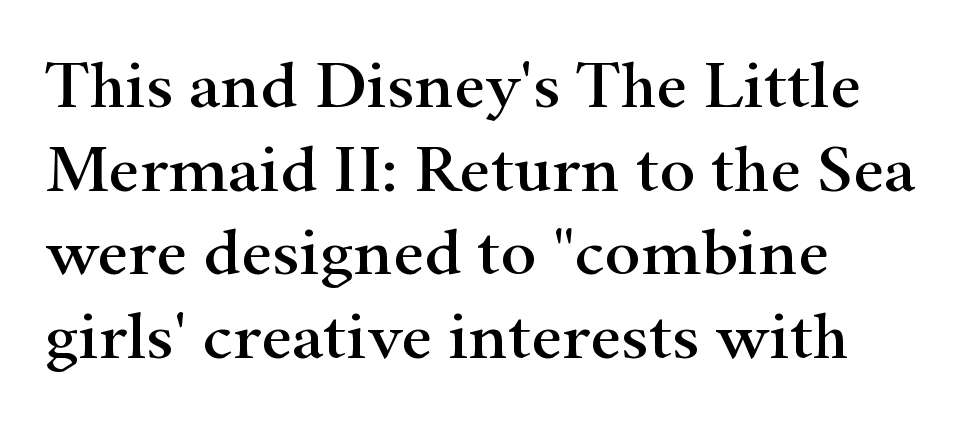
{"serif": "yes", "italic": "no", "width": "wide", "stroke_contrast": "high", "x_height": "small", "monospaced": "no", "underline": "no", "align": "left", "line_spacing_ratio": 1.23, "letter_spacing": "normal", "letter_spacing_em": 0.0, "glyph_px": 68}
